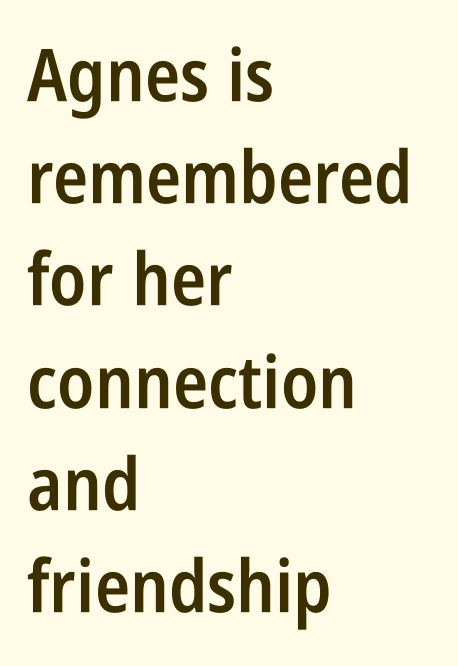
I'd describe the lettering as semibold — firm but not a full bold. No word sits above an underline. The face used here is proportionally spaced, like ordinary book or web type. A sans-serif font was chosen for this passage. Glyph-to-glyph distance matches everyday printed text. A typesetter would mark this as roman, not italic.
